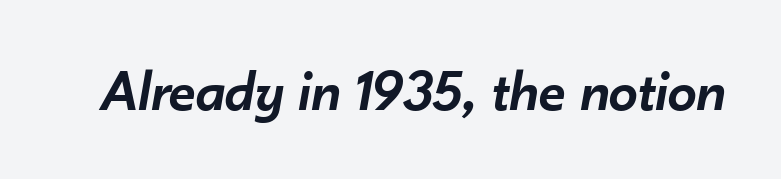
Q: Is the text bold? A: Semi-bold.
Q: Is the text italic (slanted)? A: Yes, it leans right by about 10 degrees.
Q: Is the text underlined? A: No.
Q: Is the spacing between letters normal or unusually wide? A: Normal.
Q: Width (condensed, normal, or wide)? A: Normal.
Q: Stroke contrast? A: Low.
Q: x-height? A: Small.
Q: Monospaced? A: No.
